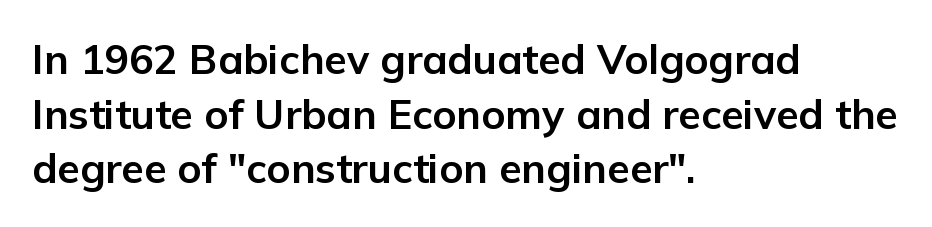
This rendering uses left alignment, leaving the right contour irregular. The glyphs in this specimen are sans serif. The letters stand upright; this is a roman face. The rendering uses natural spacing where letterforms have individual widths. Vertical spacing — default. Descenders are the only things crossing below the line.
